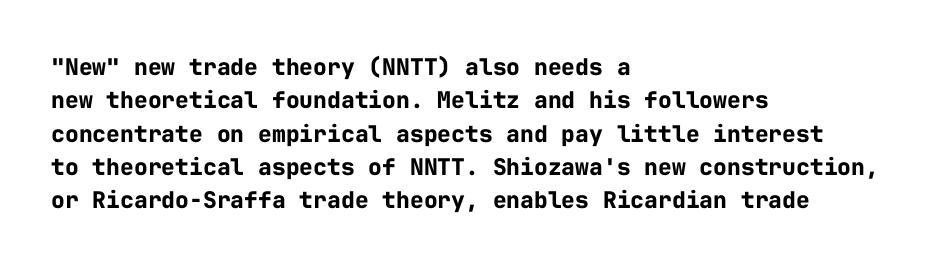
Every letter is thick-stroked: bold, no question. The space directly below the letters is spotless. How would I describe the line gaps? Plain and ordinary. A classic flush-left, rag-right setting is used for this passage. The specimen reads as upright at a glance.
